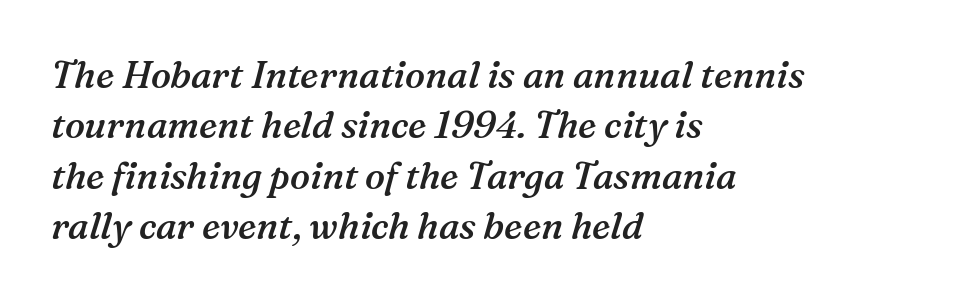
Q: Is the text bold? A: Semi-bold.
Q: Is the text italic (slanted)? A: Yes, it leans right by about 16 degrees.
Q: Is the typeface a serif or a sans-serif typeface? A: Serif.
Q: Is the text underlined? A: No.
Q: How is the paragraph aligned? A: Left-aligned.
Q: Is the spacing between letters normal or unusually wide? A: Normal.
Q: Is the spacing between lines tight, normal or loose? A: Normal.
Q: Width (condensed, normal, or wide)? A: Normal.
Q: Stroke contrast? A: Medium.
Q: x-height? A: Medium.
Q: Monospaced? A: No.
